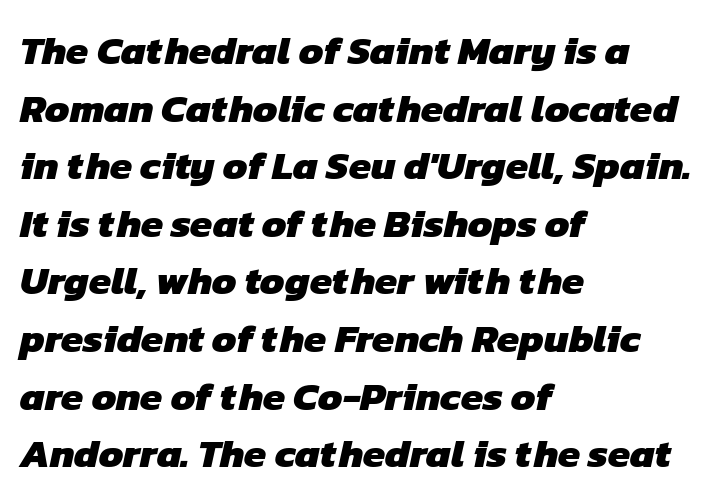
{"serif": "no", "bold": "yes", "weight": "heavy", "width": "normal", "stroke_contrast": "low", "x_height": "medium", "monospaced": "no", "underline": "no", "align": "left", "line_spacing": "normal", "line_spacing_ratio": 1.44, "letter_spacing": "normal", "letter_spacing_em": 0.0, "glyph_px": 40}
